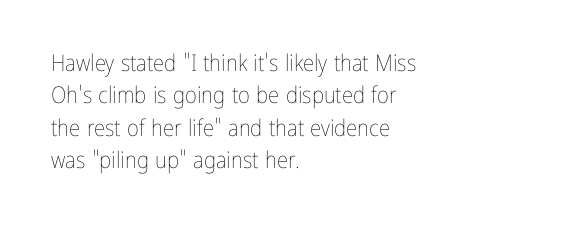
The tracking reads as untouched default to a designer's eye. Layout note: lines flush left. Students, observe: this is what conventionally led text looks like. Underline: absent.
